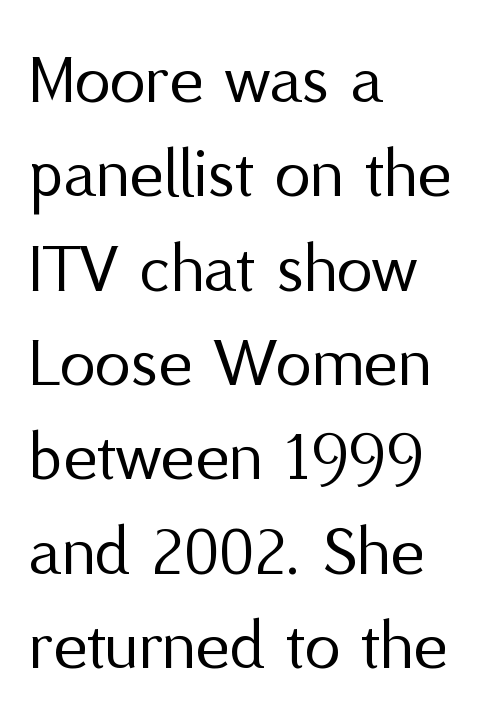
{"serif": "no", "italic": "no", "bold": "no", "weight": "regular", "width": "normal", "stroke_contrast": "medium", "x_height": "medium", "monospaced": "no", "underline": "no", "align": "left", "line_spacing": "normal", "line_spacing_ratio": 1.31, "letter_spacing": "normal", "letter_spacing_em": 0.0, "glyph_px": 72}
